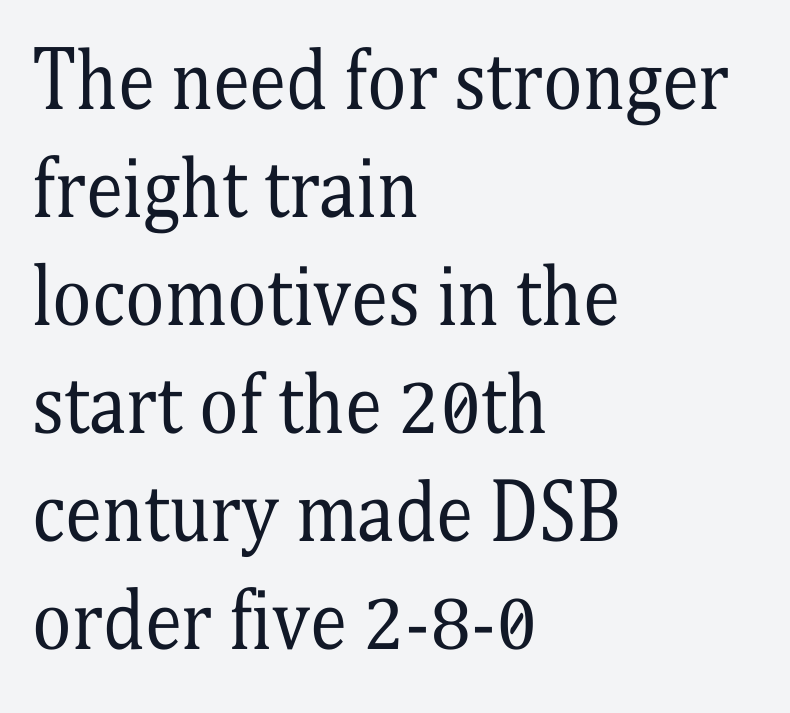
Tracking value appears to be zero — textbook default spacing. Think standard paragraph weight, or any step lighter than that. The letters carry serifs — small finishing strokes at the ends of their stems. Successive baselines arrive at the customary interval.
